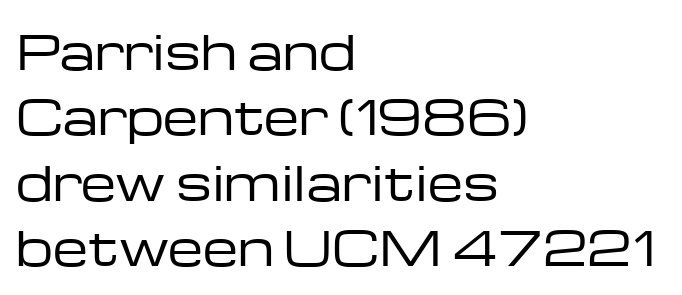
The image shows 46 px regular-weight, wide sans-serif type, upright; set left-aligned, normal line spacing (1.42x), normal letter spacing, not underlined; low stroke contrast and a medium x-height.
